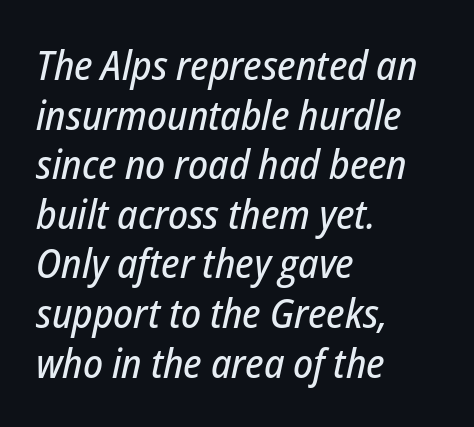
Q: Is the text italic (slanted)? A: Yes, it leans right by about 12 degrees.
Q: Is the text underlined? A: No.
Q: How is the paragraph aligned? A: Left-aligned.
Q: Is the spacing between letters normal or unusually wide? A: Normal.
Q: Width (condensed, normal, or wide)? A: Condensed.
Q: Stroke contrast? A: Low.
Q: x-height? A: Medium.
Q: Monospaced? A: No.
